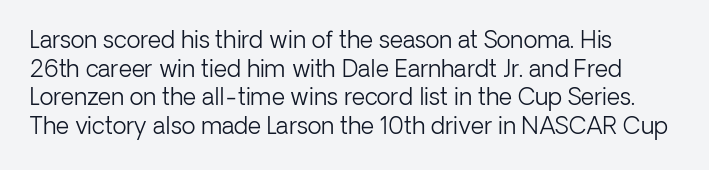
Beneath every word, the page is bare. On a weight scale, this lands at 450 or below. Look at the tracking — it's just the regular setting, nothing added. The typesetter chose a ragged-right arrangement here. Upright lettering throughout.
